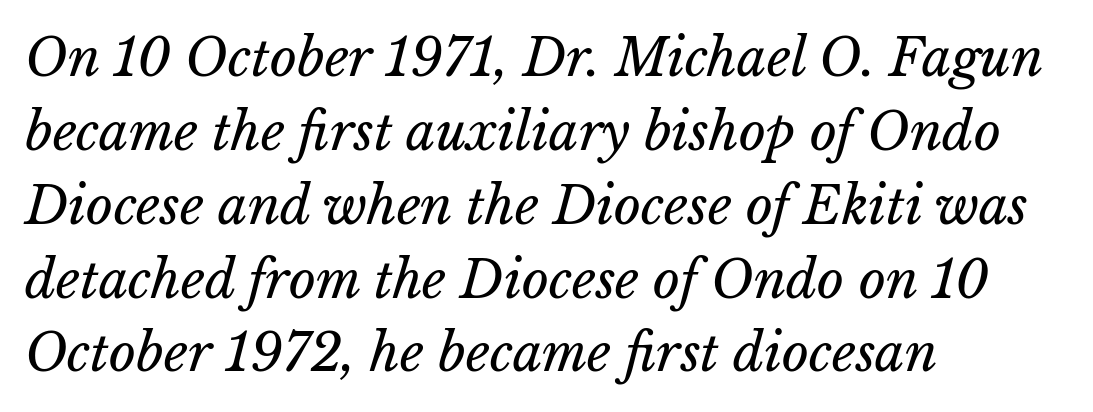
Short note: letters normally spaced. Caption: face not bold, strokes unweighted. Character widths vary here, with narrow letters taking less room than wide ones. Normally led — the rows are evenly, conventionally spaced. Each row of text sits above clean, open space. Typeset ragged right — the left edge is the straight one.
